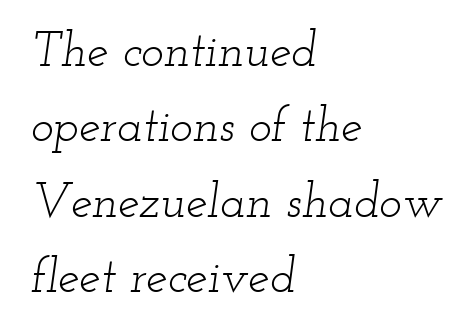
{"serif": "yes", "italic": "yes", "lean": "right", "slant_degrees": 12, "bold": "no", "weight": "light", "width": "wide", "stroke_contrast": "low", "x_height": "small", "monospaced": "no", "underline": "no", "align": "left", "line_spacing": "normal", "line_spacing_ratio": 1.57, "letter_spacing": "normal", "letter_spacing_em": 0.0, "glyph_px": 48}
